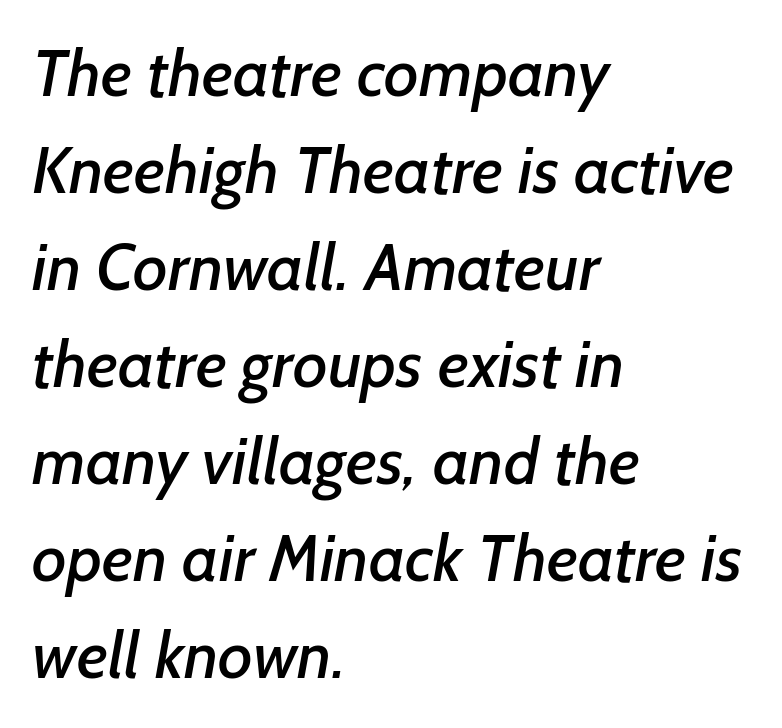
The image shows 66 px sans-serif type; set left-aligned, normal line spacing (1.47x), normal letter spacing, not underlined; low stroke contrast and a medium x-height.
